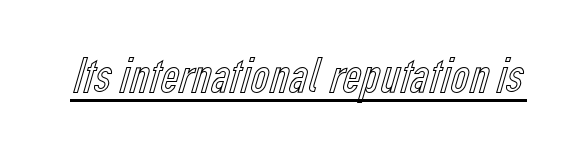
{"width": "condensed", "x_height": "medium", "monospaced": "no", "underline": "yes", "letter_spacing": "normal", "letter_spacing_em": 0.0, "glyph_px": 51}
